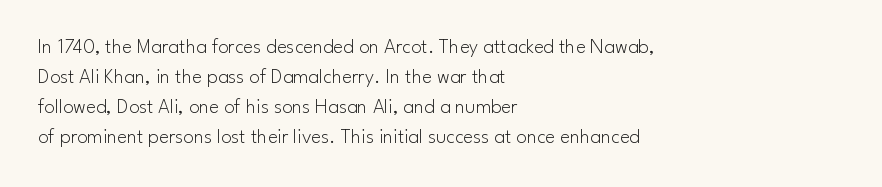
{"italic": "no", "bold": "no", "underline": "no", "align": "left", "line_spacing": "normal", "line_spacing_ratio": 1.43, "letter_spacing": "normal", "letter_spacing_em": 0.0, "glyph_px": 21}
